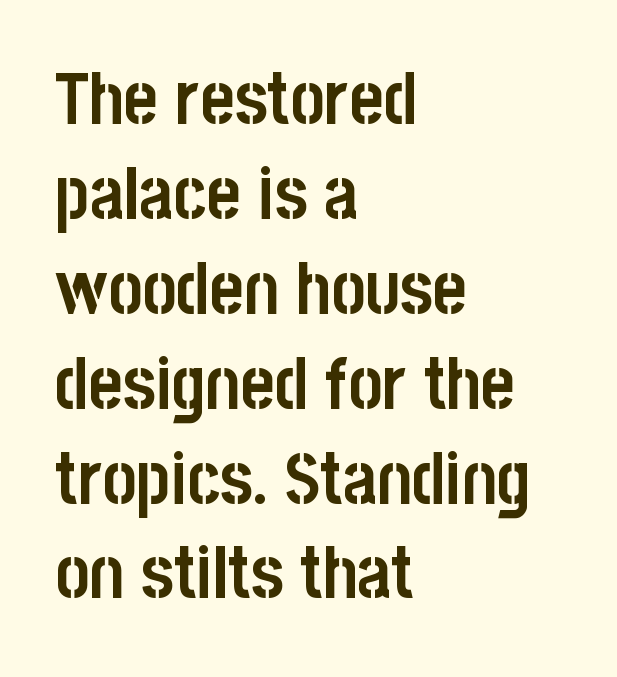
{"serif": "no", "italic": "no", "bold": "yes", "weight": "semibold", "width": "condensed", "stroke_contrast": "low", "x_height": "large", "monospaced": "no", "underline": "no", "align": "left", "line_spacing": "normal", "line_spacing_ratio": 1.3, "letter_spacing": "normal", "letter_spacing_em": 0.0, "glyph_px": 73}
